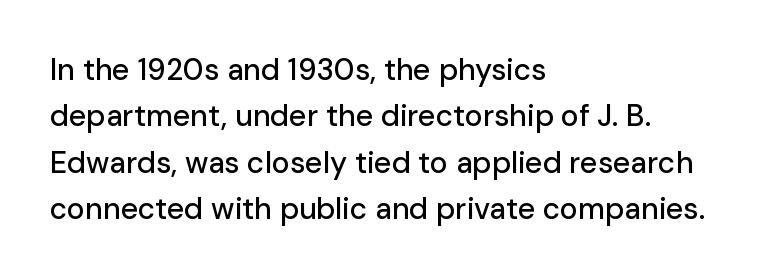
The image shows 30 px sans-serif type, upright; set left-aligned, normal line spacing (1.55x), normal letter spacing, not underlined; low stroke contrast and a medium x-height.
